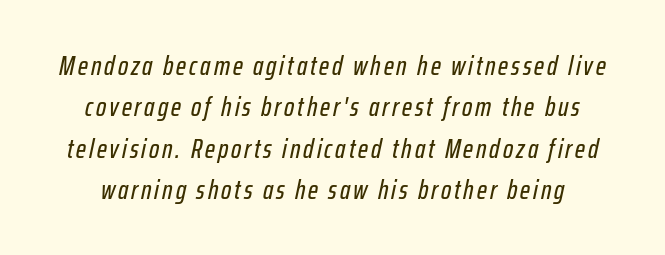
Type without underlining. Interline gaps are of average width in this sample. Style check: oblique.
